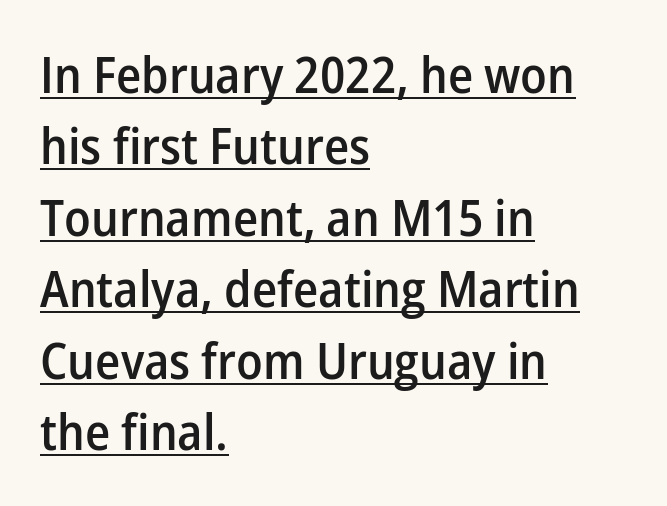
Q: Is the text bold? A: Semi-bold.
Q: Is the text italic (slanted)? A: No, it is upright.
Q: Is the typeface a serif or a sans-serif typeface? A: Sans-serif.
Q: Is the text underlined? A: Yes.
Q: How is the paragraph aligned? A: Left-aligned.
Q: Is the spacing between letters normal or unusually wide? A: Normal.
Q: Is the spacing between lines tight, normal or loose? A: Normal.
Q: Width (condensed, normal, or wide)? A: Normal.
Q: Stroke contrast? A: Low.
Q: x-height? A: Medium.
Q: Monospaced? A: No.
